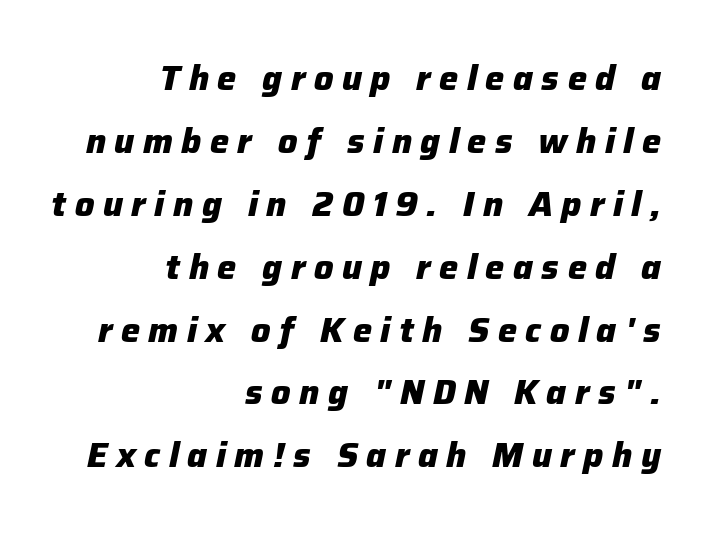
The image shows 34 px heavy type, italic (leaning right); set right-aligned, line spacing 1.85x, unusually wide letter spacing (+0.25 em), not underlined; low stroke contrast and a medium x-height.
